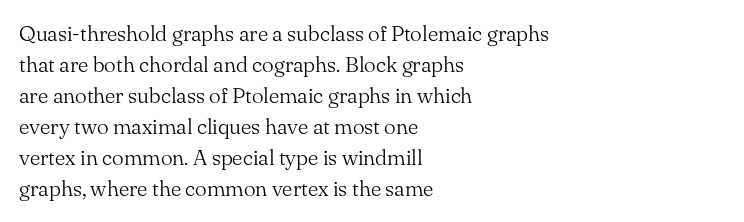
The image shows 22 px text type, upright; set left-aligned, normal line spacing (1.41x), normal letter spacing, not underlined.
